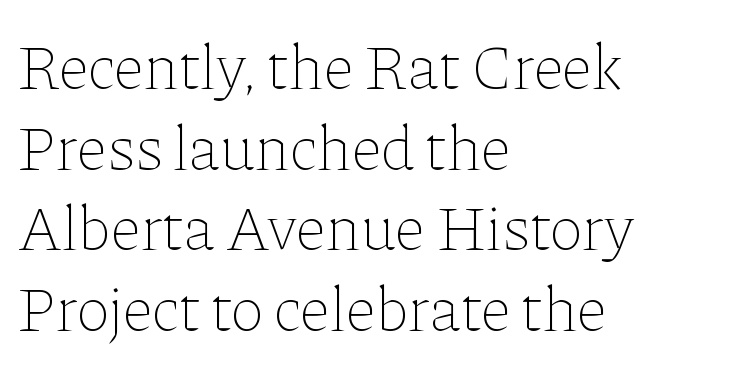
The image shows 64 px thin type, upright; set left-aligned, normal line spacing (1.26x), normal letter spacing, not underlined; low stroke contrast and a medium x-height.
